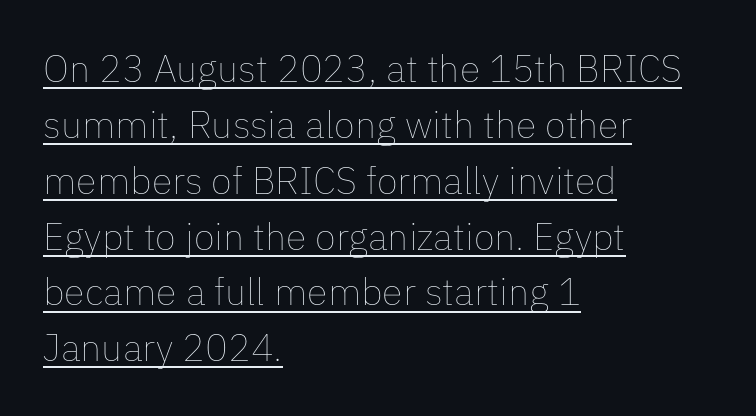
Vertical strokes here are truly vertical. Baseline-to-baseline distance is the conventional proportion of letter height. Honestly, the letter spacing is just normal — you wouldn't notice it. This is underlined copy, the kind a proofreader might mark for attention.
